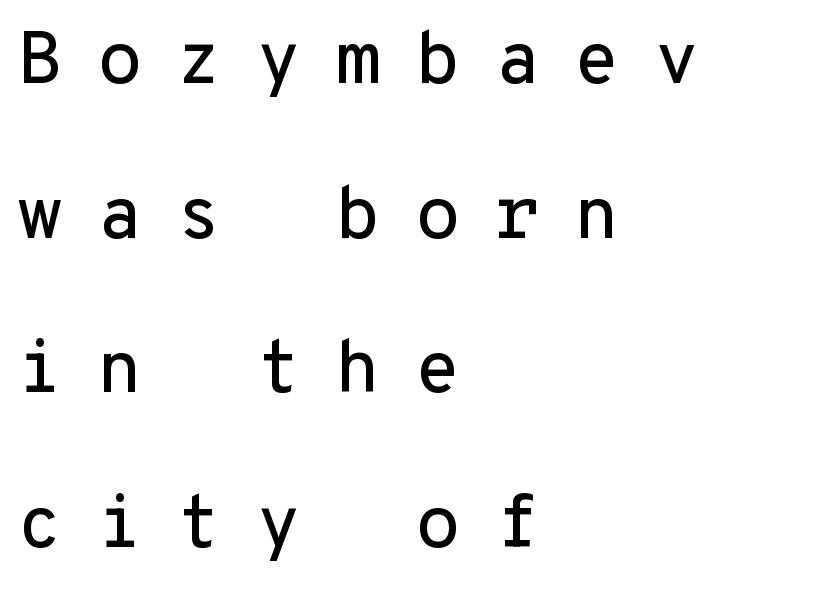
Q: Is the text italic (slanted)? A: No, it is upright.
Q: Is the typeface a serif or a sans-serif typeface? A: Sans-serif.
Q: Is the text underlined? A: No.
Q: How is the paragraph aligned? A: Left-aligned.
Q: Is the spacing between letters normal or unusually wide? A: Unusually wide.
Q: Is the spacing between lines tight, normal or loose? A: Loose.
Q: Width (condensed, normal, or wide)? A: Normal.
Q: Stroke contrast? A: Low.
Q: x-height? A: Medium.
Q: Monospaced? A: Yes.
